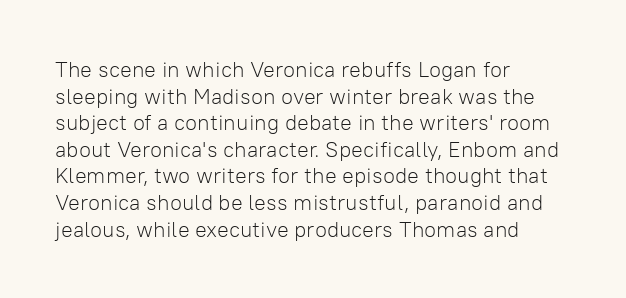
The face used here is rendered with its standard letterfit. The rag falls on the right side of this text block. The typeface has the unassuming heft of standard copy or less. Italic: no, the glyphs are upright roman.
